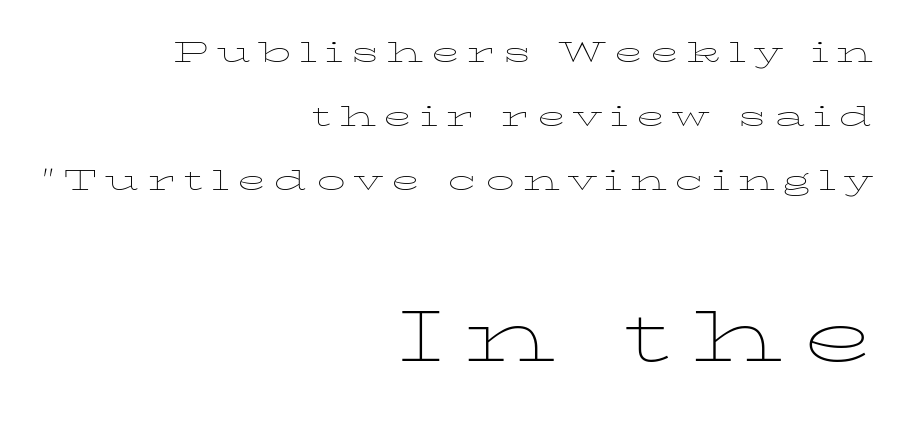
{"serif": "yes", "italic": "no", "bold": "no", "weight": "thin", "width": "wide", "stroke_contrast": "low", "x_height": "medium", "monospaced": "no", "underline": "no", "align": "right", "line_spacing": "loose", "line_spacing_ratio": 2.21, "letter_spacing": "wide", "letter_spacing_em": 0.27, "larger_block": "second", "size_ratio": 2.48, "glyph_px": 72}
